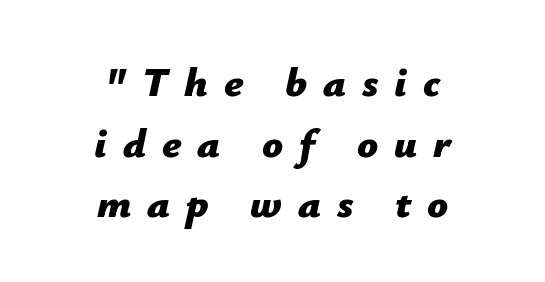
{"italic": "yes", "lean": "right", "slant_degrees": 12, "bold": "yes", "weight": "bold", "width": "normal", "stroke_contrast": "low", "x_height": "medium", "monospaced": "no", "underline": "no", "align": "center", "line_spacing": "normal", "line_spacing_ratio": 1.48, "letter_spacing": "wide", "letter_spacing_em": 0.39, "glyph_px": 41}
